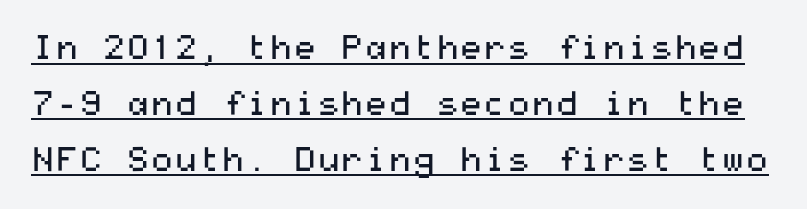
Each word holds together tightly as a unit, with standard inter-letter gaps. Posture: straight, roman, zero tilt. This sample keeps an unexceptional amount of space between lines. A quiet, ordinary-to-light weight characterises the typeface.
